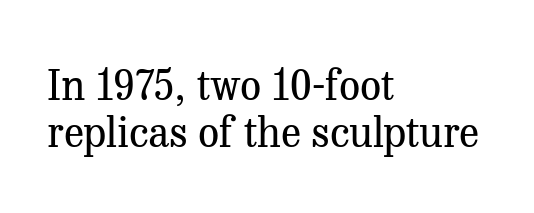
{"serif": "yes", "italic": "no", "bold": "no", "weight": "regular", "width": "normal", "stroke_contrast": "medium", "x_height": "medium", "monospaced": "no", "underline": "no", "align": "left", "line_spacing": "tight", "line_spacing_ratio": 1.12, "letter_spacing": "normal", "letter_spacing_em": 0.0, "glyph_px": 42}
